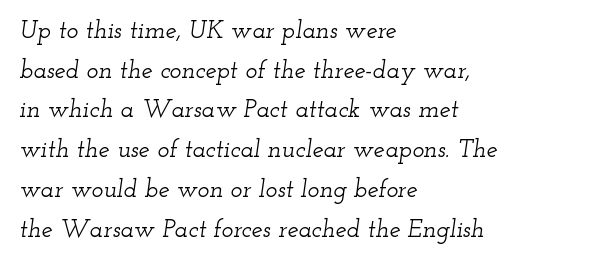
Is the letter spacing exaggerated? No — it looks like the ordinary default. These lines are set flush left with a ragged right edge. Whoever set this chose a conventional vertical rhythm. Underline: absent.
